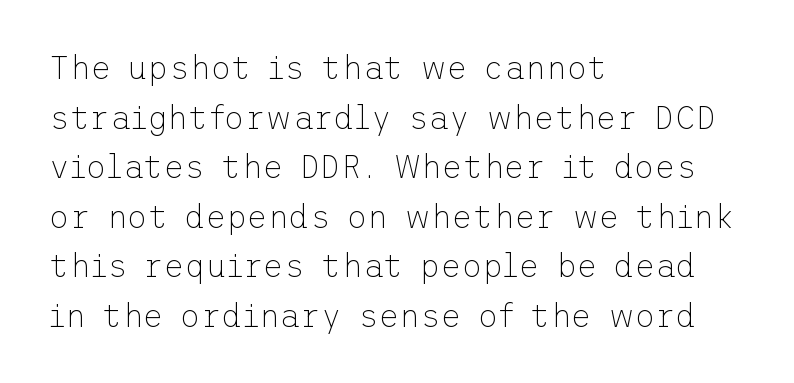
The characters display no serif detailing; their extremities are plain. A light-to-regular cut is what we see here. These lines stack with their left ends in a neat column. These lines keep a tight, regular rhythm from letter to letter.
